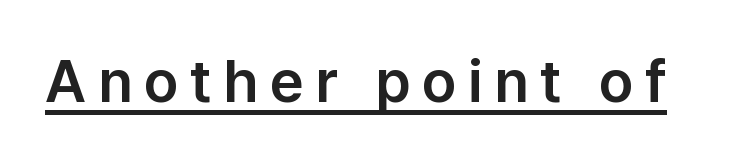
The image shows 59 px sans-serif type, upright; set unusually wide letter spacing (+0.2 em), underlined; low stroke contrast and a medium x-height.
